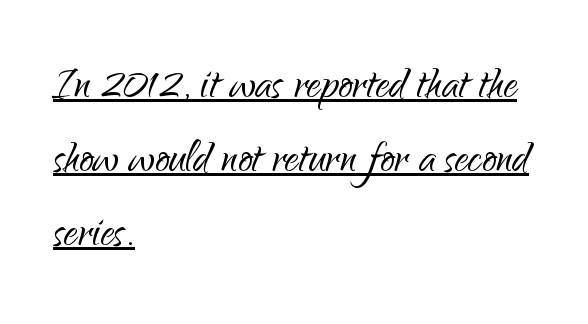
This sample uses a sans-serif face. Stems here are at most as thick as an everyday book face. The lines are quadded left. You could call the tracking neutral — neither tight nor loose. A normal amount of white space separates one row of letters from the next. Quick note: underline on.
